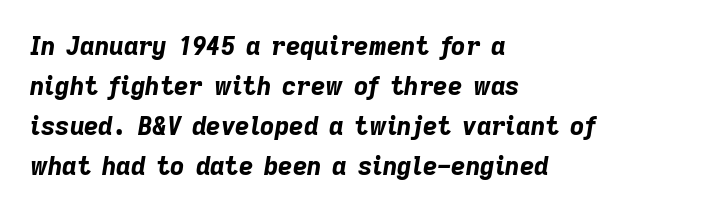
The image shows 25 px bold type, italic (leaning right); set left-aligned, normal line spacing (1.6x), normal letter spacing, not underlined.
